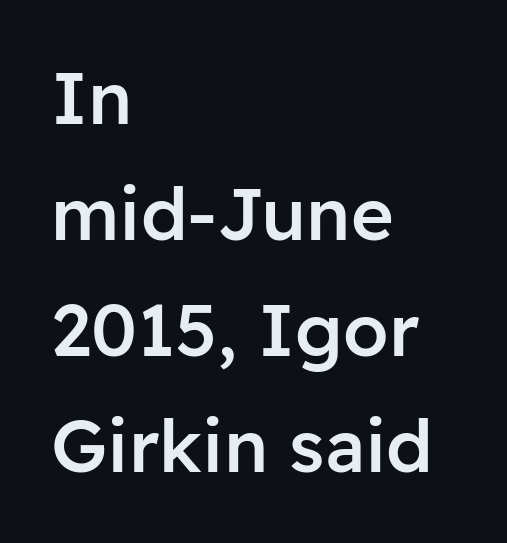
Typeset ragged right — the left edge is the straight one. Stems and bowls a touch heavier than normal — semibold. This rendering leaves character spacing at its baseline value. Every character sits straight up, as roman type does. Lines of text with bare space underneath. You could not count columns in this text — the font is proportionally spaced.
